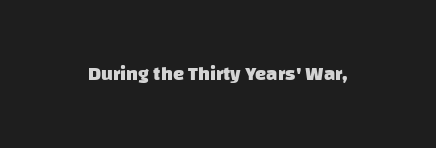
The image shows 20 px bold type; set normal letter spacing, not underlined.
